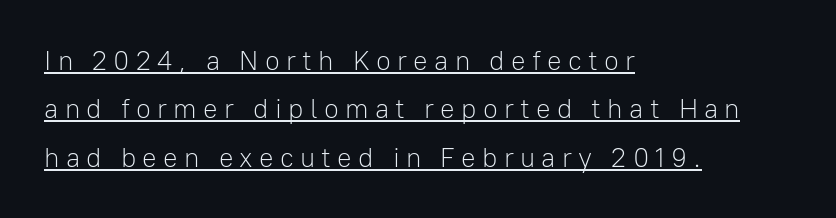
The image shows 27 px text type, upright; set left-aligned, line spacing 1.79x, unusually wide letter spacing (+0.23 em), underlined.
